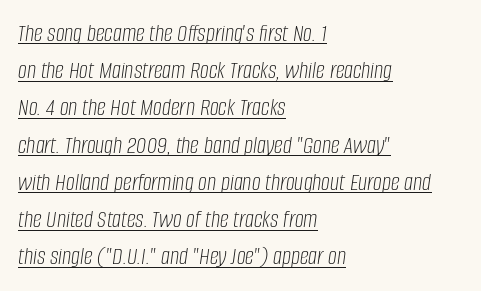
{"italic": "yes", "lean": "right", "slant_degrees": 8, "bold": "no", "underline": "yes", "align": "left", "line_spacing": "normal", "line_spacing_ratio": 1.49, "letter_spacing": "normal", "letter_spacing_em": 0.0, "glyph_px": 25}
